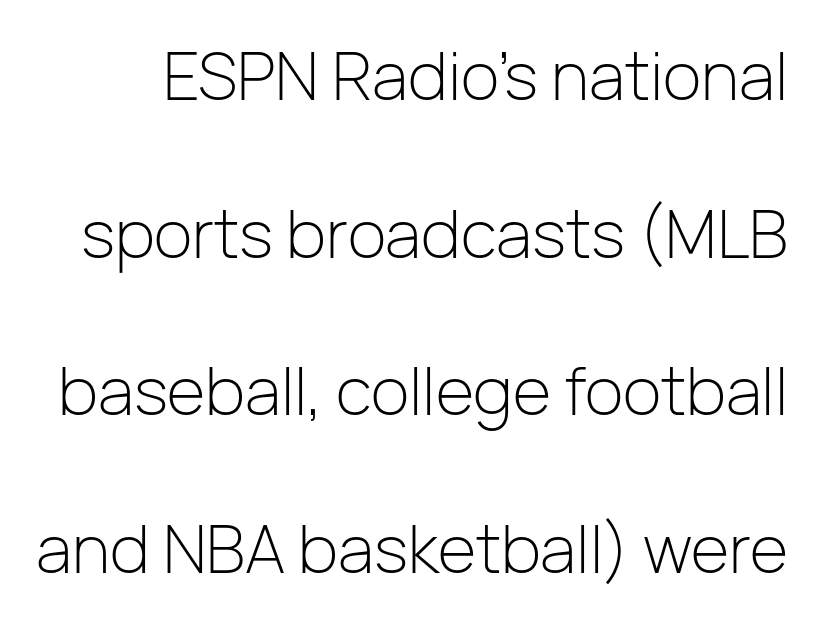
{"serif": "no", "italic": "no", "bold": "no", "weight": "light", "width": "normal", "stroke_contrast": "low", "x_height": "medium", "monospaced": "no", "underline": "no", "line_spacing": "loose", "line_spacing_ratio": 2.39, "letter_spacing": "normal", "letter_spacing_em": 0.0, "glyph_px": 66}
